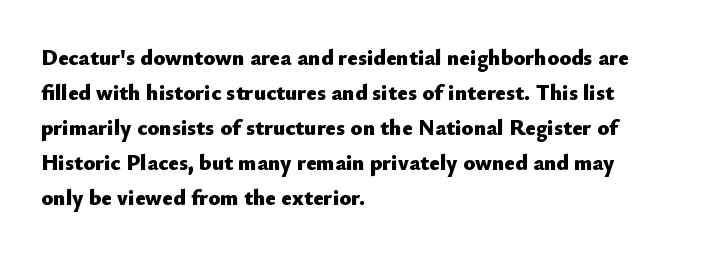
Horizontal bands of white between lines are of average thickness. The rendering keeps characters at their native spacing. Line beginnings align vertically; line endings do not. The font is running at its bold setting. No italicization has been applied; the sample stays upright.
